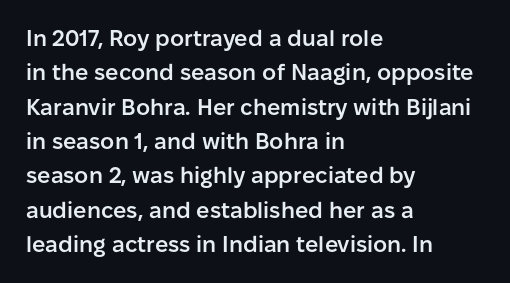
The image shows 22 px text type, upright; set left-aligned, normal line spacing (1.56x), normal letter spacing, not underlined.
